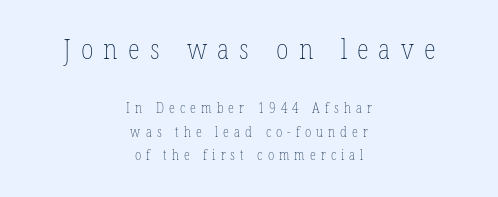
Spacing verdict: proportional, widths tailored to each character. Has an underline been added? It has not. Compared with a flush-left layout, this one balances lines on the center instead. Weight: in the light-to-regular range.
